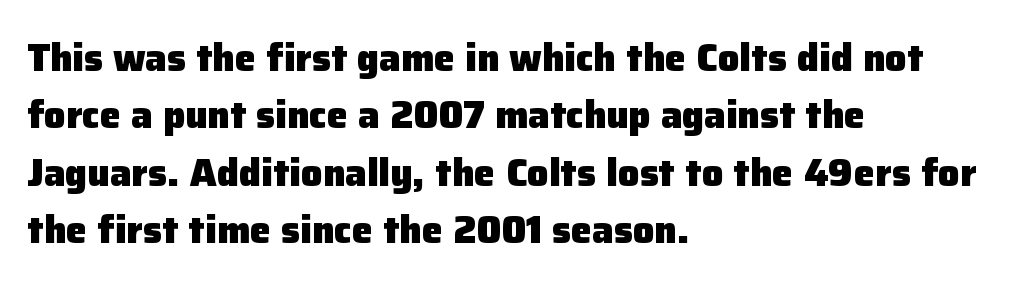
The image shows 38 px heavy sans-serif type, upright; set left-aligned, normal line spacing (1.51x), normal letter spacing, not underlined; low stroke contrast and a medium x-height.
